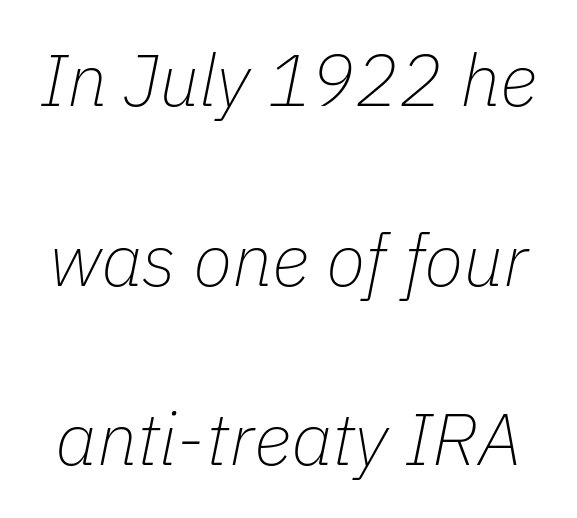
Reading down the column, the eye jumps a long way to each next line. The letterforms sit at book weight or below. Note the varied advance widths — an 'i' is clearly narrower than an 'm'. The foot of each line stays bare and open. A typesetter would mark this as italic. Short note: letters normally spaced.
